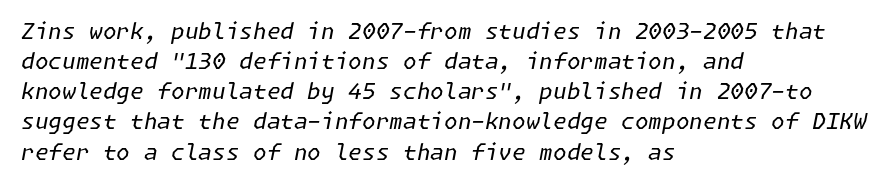
The passage shown has conventional tracking throughout. The rendering uses a moderate line-height, typical for paragraphs. Every character sits at an angle, as italics do. This reads as an unemphasized weight, regular at the heaviest. The text block is weighted toward the left margin, trailing off unevenly rightward.
